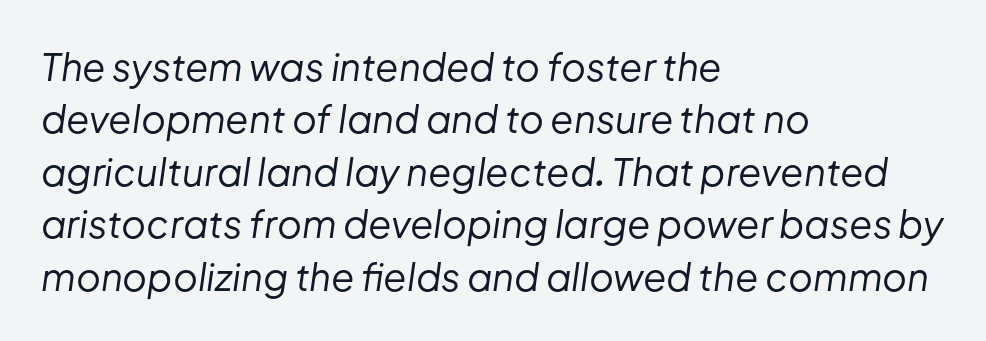
Q: Is the text bold? A: No.
Q: Is the text italic (slanted)? A: Yes, it leans right by about 8 degrees.
Q: Is the text underlined? A: No.
Q: How is the paragraph aligned? A: Left-aligned.
Q: Is the spacing between letters normal or unusually wide? A: Normal.
Q: Is the spacing between lines tight, normal or loose? A: Normal.
Q: Width (condensed, normal, or wide)? A: Normal.
Q: Stroke contrast? A: Low.
Q: x-height? A: Medium.
Q: Monospaced? A: No.
